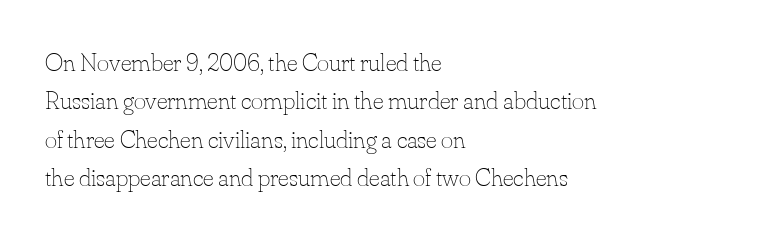
Leftover space on each line is placed entirely after the last word. The font sits on the lighter half of the weight spectrum, regular included. Here the glyphs are tracked normally, forming tight word shapes. Evenly set lines give the paragraph a standard silhouette. The area under the type is left untouched. The letters stand upright; this is a roman face.
